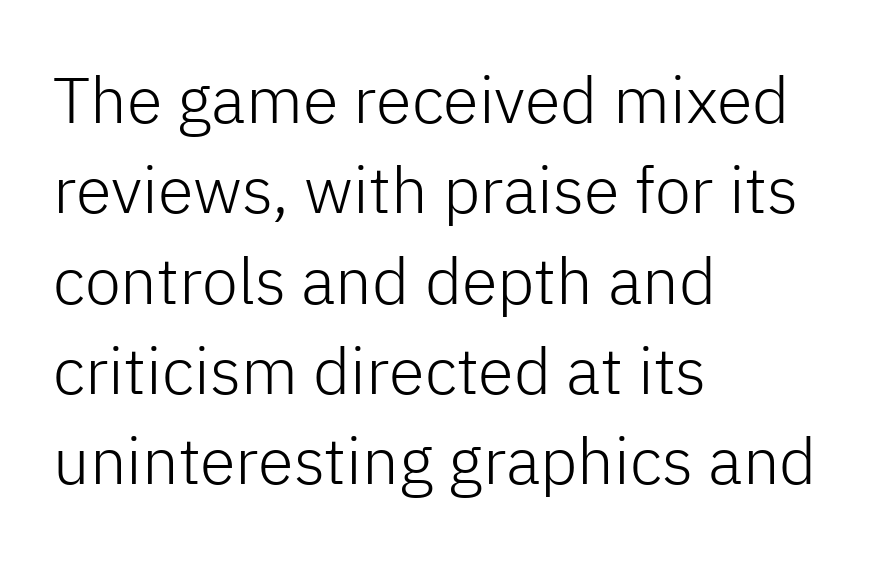
{"serif": "no", "italic": "no", "bold": "no", "weight": "light", "width": "normal", "stroke_contrast": "low", "x_height": "medium", "monospaced": "no", "underline": "no", "align": "left", "line_spacing": "normal", "line_spacing_ratio": 1.39, "letter_spacing": "normal", "letter_spacing_em": 0.0, "glyph_px": 65}
